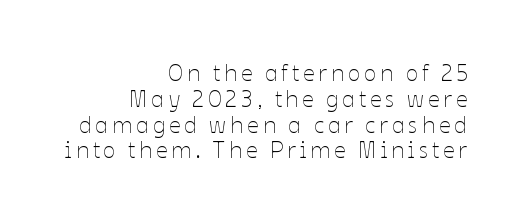
The strip under each line holds only bare page. The letters stand upright; this is a roman face. In CSS terms this would be text-align: right. Is the stroke heavy? The answer is a plain regular-or-lighter. Successive baselines arrive quickly, one right under another.
